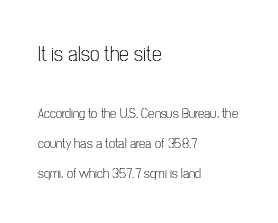
{"italic": "no", "bold": "no", "underline": "no", "align": "left", "line_spacing": "loose", "line_spacing_ratio": 2.14, "letter_spacing": "normal", "letter_spacing_em": 0.0, "larger_block": "first", "size_ratio": 1.57, "glyph_px": 22}
